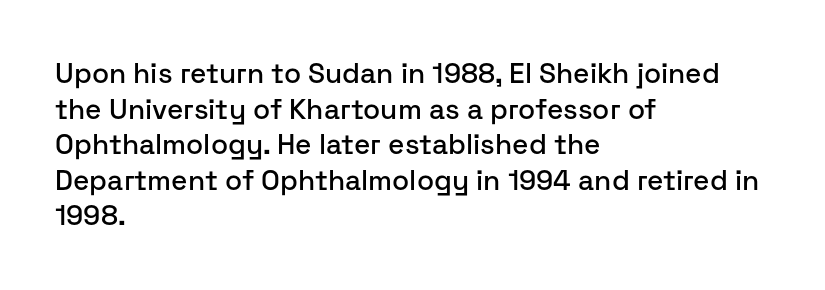
If you drew a ruler down the left edge, every line would touch it. Proportional: the letters do not fall into vertical columns. Characters follow at the spacing the type designer built in. If you measured baseline to baseline, you'd find a middling distance. Grotesque or geometric, the face here clearly has no serifs.
